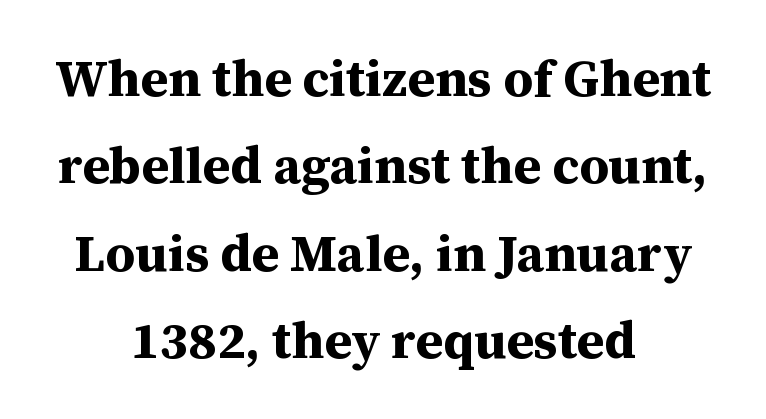
The image shows 52 px bold serif type, upright; set centered, normal line spacing (1.68x), normal letter spacing, not underlined; medium stroke contrast and a medium x-height.
